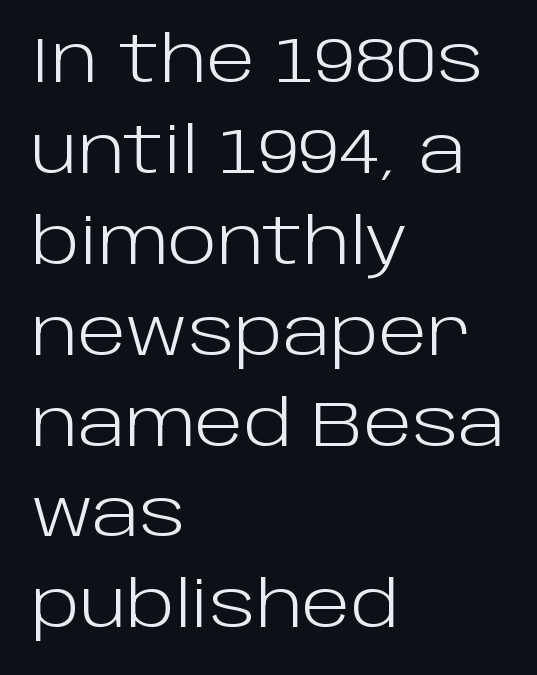
Italic? Not at all — the glyphs are vertical. Bold? No — there's no thickening of the strokes. Plain, unruled lines of type. The text was rendered using a sans face with plain stroke endings. Here the glyphs are tracked normally, forming tight word shapes.
